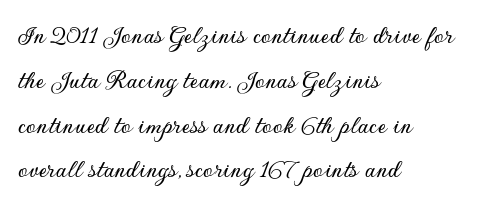
The image shows 28 px sans-serif type; set left-aligned, normal line spacing (1.6x), normal letter spacing, not underlined; low stroke contrast and a small x-height.
